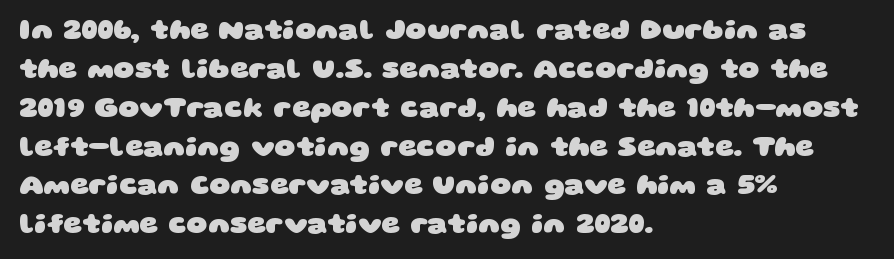
{"serif": "no", "bold": "yes", "weight": "heavy", "width": "wide", "stroke_contrast": "low", "x_height": "large", "monospaced": "no", "underline": "no", "align": "left", "line_spacing": "normal", "line_spacing_ratio": 1.34, "letter_spacing": "normal", "letter_spacing_em": 0.0, "glyph_px": 29}
